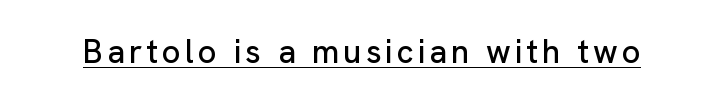
The characters display no serif detailing; their extremities are plain. The face used here is proportionally spaced, like ordinary book or web type. Posture: straight, roman, zero tilt. Looks like someone drew a line under every word here.
